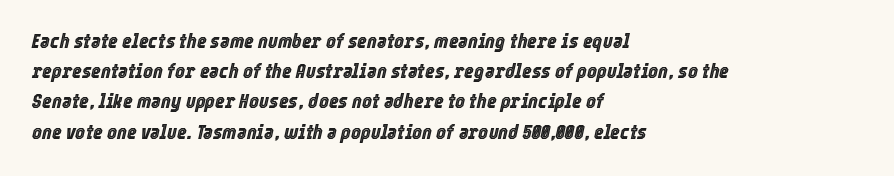
The image shows 21 px text type, italic (leaning right); set left-aligned, normal line spacing (1.44x), normal letter spacing, not underlined.
